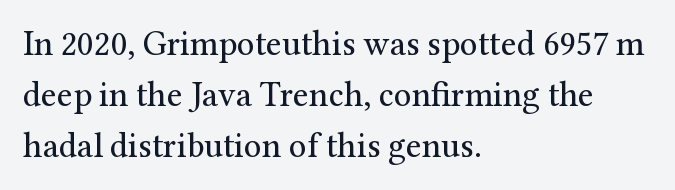
The type family on display is of the serif kind. The horizontal fit of the characters is conventional and even. Nobody drew a line under any word here. Each line starts at the same left margin while the right side varies. Vertical stems look standard width or narrower in stroke.
